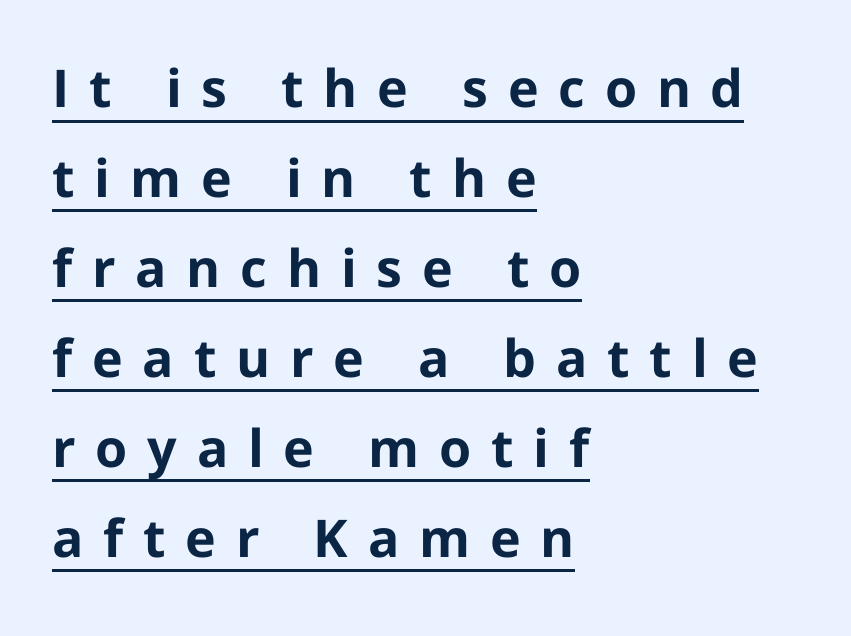
The image shows 52 px bold sans-serif type, upright; set left-aligned, line spacing 1.73x, unusually wide letter spacing (+0.38 em), underlined; low stroke contrast and a medium x-height.
